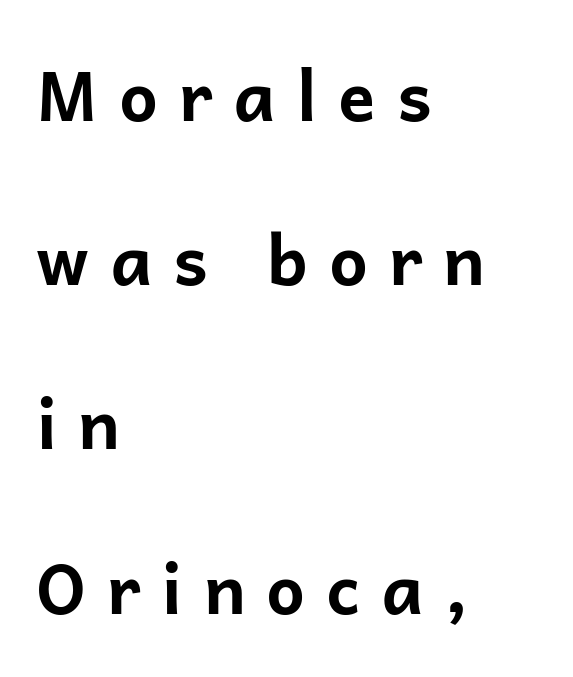
Q: Is the text bold? A: Yes.
Q: Is the text italic (slanted)? A: No, it is upright.
Q: Is the typeface a serif or a sans-serif typeface? A: Sans-serif.
Q: Is the text underlined? A: No.
Q: How is the paragraph aligned? A: Left-aligned.
Q: Is the spacing between letters normal or unusually wide? A: Unusually wide.
Q: Is the spacing between lines tight, normal or loose? A: Loose.
Q: Width (condensed, normal, or wide)? A: Normal.
Q: Stroke contrast? A: Low.
Q: x-height? A: Medium.
Q: Monospaced? A: No.
